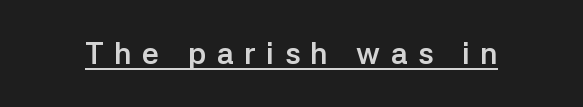
{"serif": "no", "italic": "no", "bold": "yes", "weight": "semibold", "width": "normal", "stroke_contrast": "low", "x_height": "medium", "monospaced": "no", "underline": "yes", "letter_spacing": "wide", "letter_spacing_em": 0.35, "glyph_px": 30}
